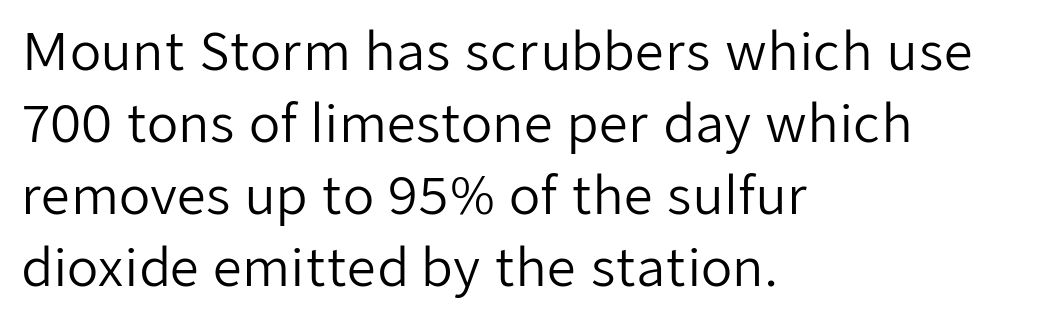
{"serif": "no", "italic": "no", "bold": "no", "weight": "regular", "width": "normal", "stroke_contrast": "low", "x_height": "medium", "monospaced": "no", "underline": "no", "align": "left", "line_spacing": "normal", "line_spacing_ratio": 1.41, "letter_spacing": "normal", "letter_spacing_em": 0.0, "glyph_px": 51}
